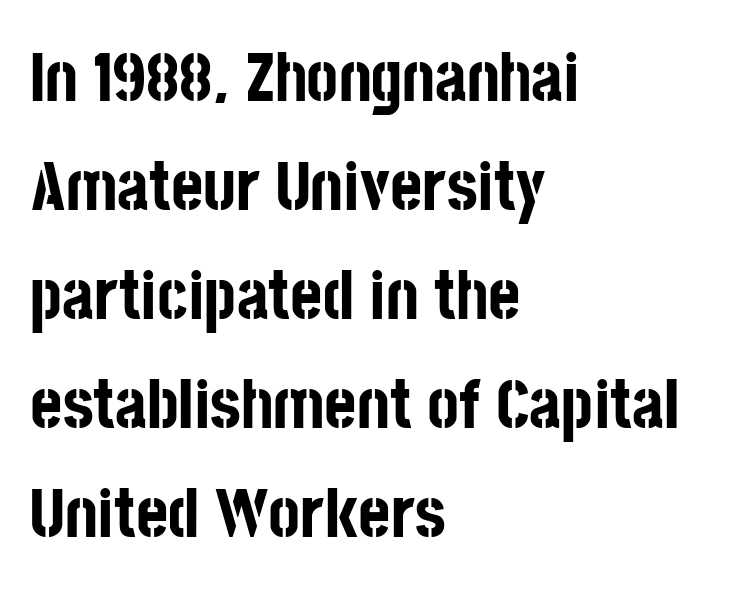
Typographically, this falls in the sans-serif category. Descenders hang freely into open space. Typographic density is high because the face is bold. This rendering uses left alignment, leaving the right contour irregular.
